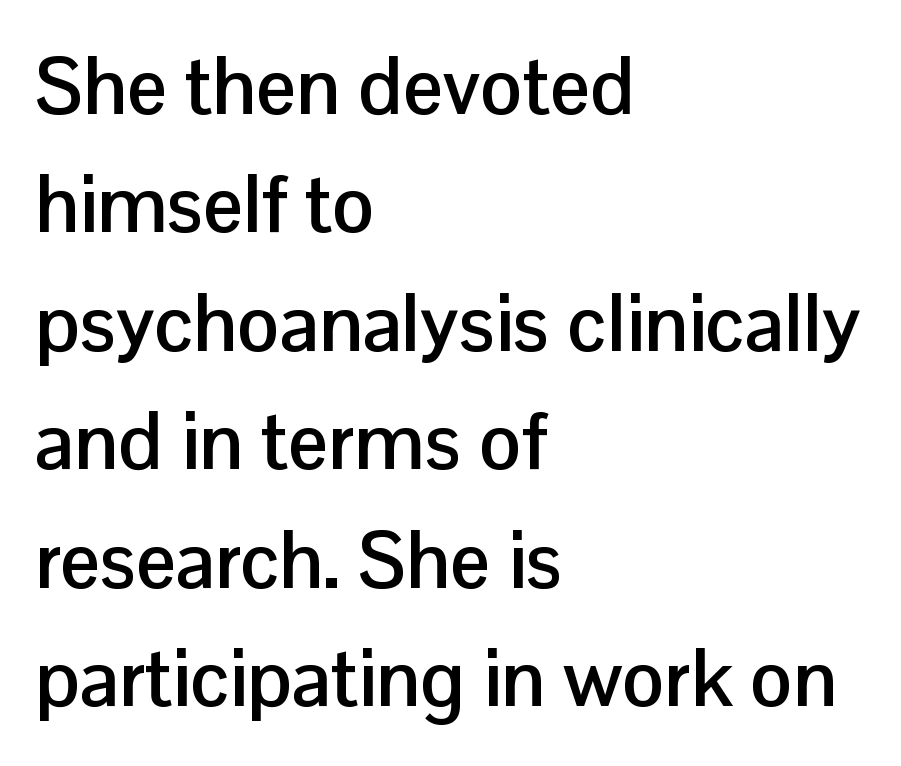
Q: Is the text bold? A: Yes.
Q: Is the text italic (slanted)? A: No, it is upright.
Q: Is the typeface a serif or a sans-serif typeface? A: Sans-serif.
Q: Is the text underlined? A: No.
Q: How is the paragraph aligned? A: Left-aligned.
Q: Is the spacing between letters normal or unusually wide? A: Normal.
Q: Is the spacing between lines tight, normal or loose? A: Normal.
Q: Width (condensed, normal, or wide)? A: Normal.
Q: Stroke contrast? A: Low.
Q: x-height? A: Medium.
Q: Monospaced? A: No.
